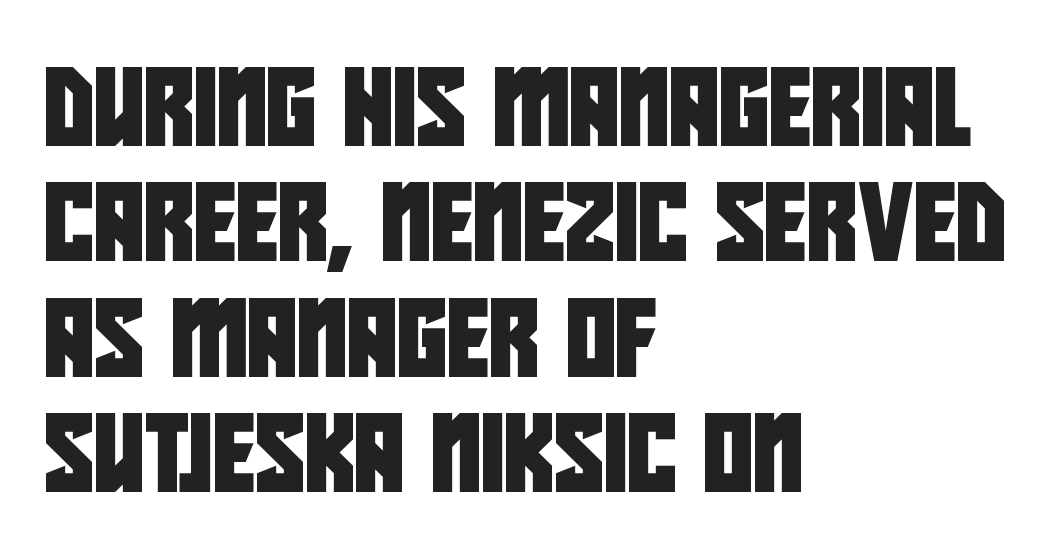
The image shows 77 px condensed sans-serif type; set left-aligned, normal line spacing (1.5x), normal letter spacing, not underlined; low stroke contrast and a large x-height.
